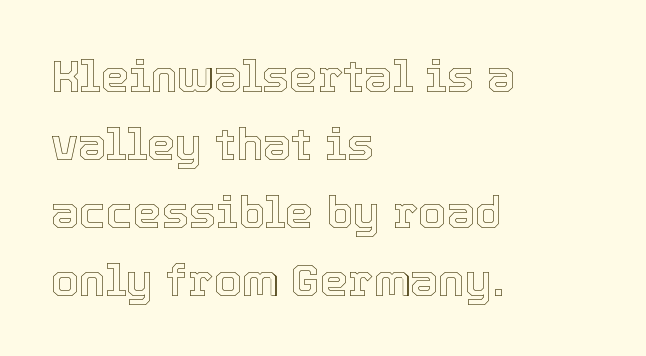
It's the straight-up-and-down kind of type. Regarding leading, the lines here are spaced in the standard way. Unmarked baselines from the first word to the last. Horizontal alignment here is leftward, the default for most running prose. You could not count columns in this text — the font is proportionally spaced. The type is set solid horizontally, with unmodified tracking.
